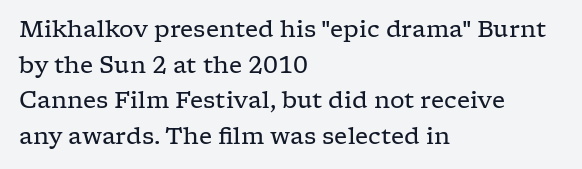
{"italic": "no", "bold": "no", "underline": "no", "align": "left", "line_spacing": "normal", "line_spacing_ratio": 1.55, "letter_spacing": "normal", "letter_spacing_em": 0.0, "glyph_px": 23}
